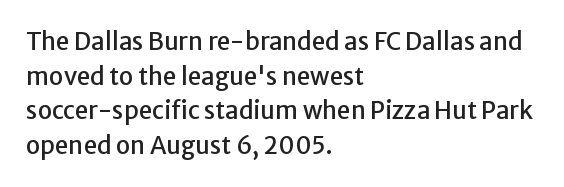
The compositor pushed each line to the left boundary. Compared with typical paragraphs, the rows here are spaced about the same. Here the glyphs are tracked normally, forming tight word shapes. Check the space under the baseline: it is left empty. You can tell it's not italic because the verticals are truly vertical.
